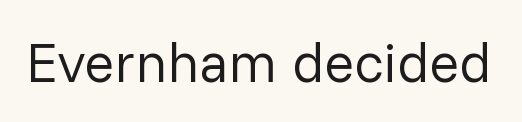
{"serif": "no", "italic": "no", "bold": "no", "weight": "regular", "width": "normal", "stroke_contrast": "low", "x_height": "medium", "monospaced": "no", "underline": "no", "letter_spacing": "normal", "letter_spacing_em": 0.0, "glyph_px": 56}
